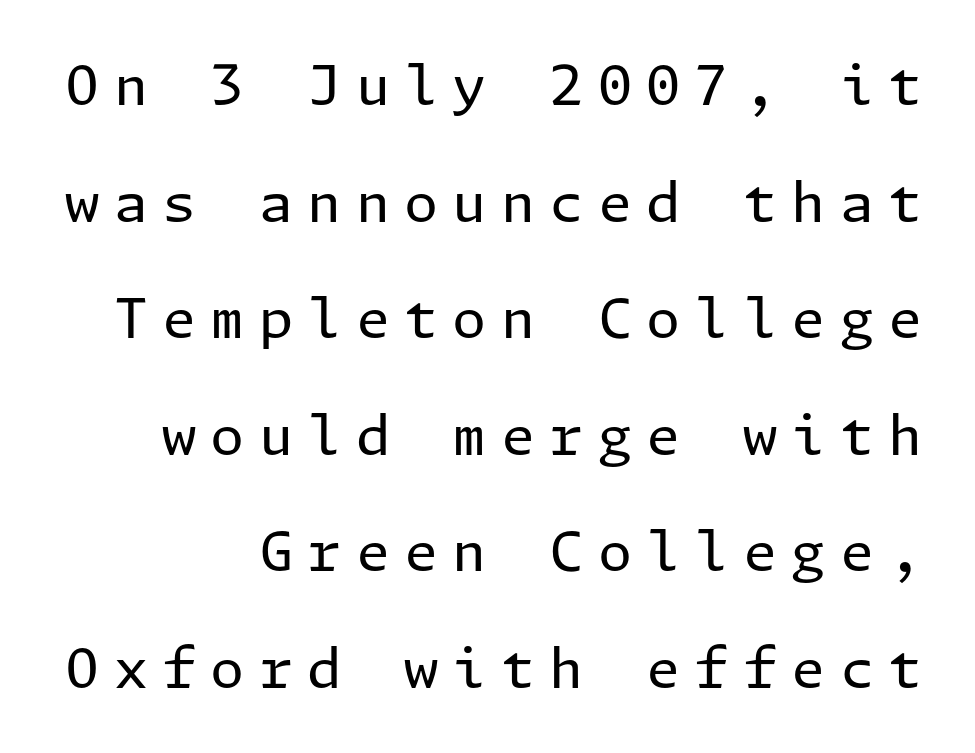
{"serif": "no", "italic": "no", "bold": "no", "weight": "regular", "width": "normal", "stroke_contrast": "low", "x_height": "medium", "underline": "no", "align": "right", "line_spacing": "loose", "line_spacing_ratio": 2.12, "letter_spacing": "wide", "letter_spacing_em": 0.26, "glyph_px": 55}
